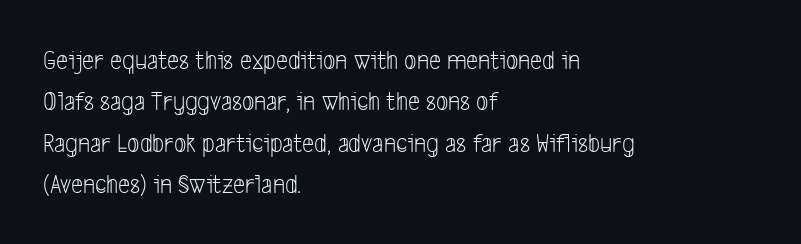
{"bold": "no", "underline": "no", "align": "left", "line_spacing": "normal", "line_spacing_ratio": 1.53, "letter_spacing": "normal", "letter_spacing_em": 0.0, "glyph_px": 27}
